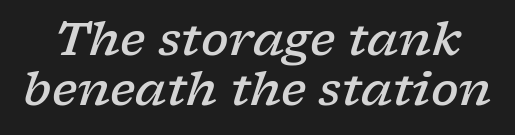
Q: Is the text bold? A: Semi-bold.
Q: Is the text italic (slanted)? A: Yes, it leans right by about 17 degrees.
Q: Is the typeface a serif or a sans-serif typeface? A: Serif.
Q: Is the text underlined? A: No.
Q: Is the spacing between letters normal or unusually wide? A: Normal.
Q: Is the spacing between lines tight, normal or loose? A: Tight.
Q: Width (condensed, normal, or wide)? A: Wide.
Q: Stroke contrast? A: Low.
Q: x-height? A: Medium.
Q: Monospaced? A: No.
